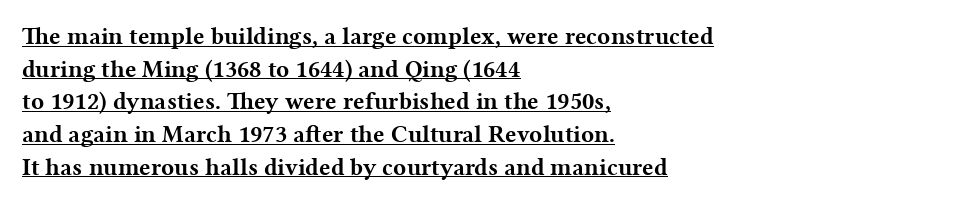
Here the glyphs are tracked normally, forming tight word shapes. Heft: maximum for text — a bold. The letters stand straight up with perfectly vertical stems. This block has exactly the height ordinary leading produces.
